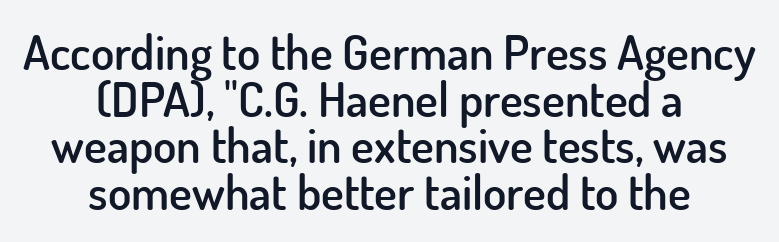
Q: Is the text bold? A: Semi-bold.
Q: Is the text italic (slanted)? A: No, it is upright.
Q: Is the typeface a serif or a sans-serif typeface? A: Sans-serif.
Q: Is the text underlined? A: No.
Q: How is the paragraph aligned? A: Centered.
Q: Is the spacing between letters normal or unusually wide? A: Normal.
Q: Is the spacing between lines tight, normal or loose? A: Tight.
Q: Width (condensed, normal, or wide)? A: Normal.
Q: Stroke contrast? A: Low.
Q: x-height? A: Small.
Q: Monospaced? A: No.
